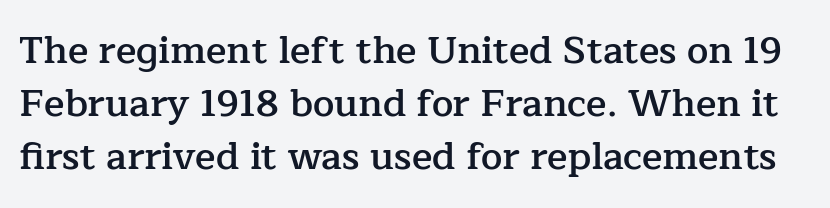
The image shows 38 px semibold serif type, upright; set normal line spacing (1.4x), normal letter spacing, not underlined; low stroke contrast and a medium x-height.
